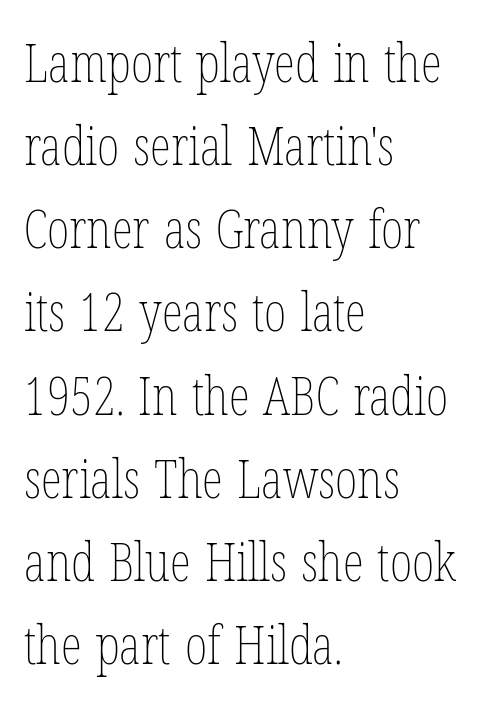
A quiet, ordinary-to-light weight characterises the typeface. Proportional: the letters do not fall into vertical columns. A typesetter would call this leading conventional body-copy spacing. The compositor pushed each line to the left boundary.
